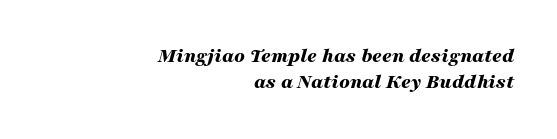
Q: Is the text bold? A: Yes.
Q: Is the text italic (slanted)? A: Yes, it leans right by about 16 degrees.
Q: Is the text underlined? A: No.
Q: How is the paragraph aligned? A: Right-aligned.
Q: Is the spacing between letters normal or unusually wide? A: Normal.
Q: Is the spacing between lines tight, normal or loose? A: Normal.
